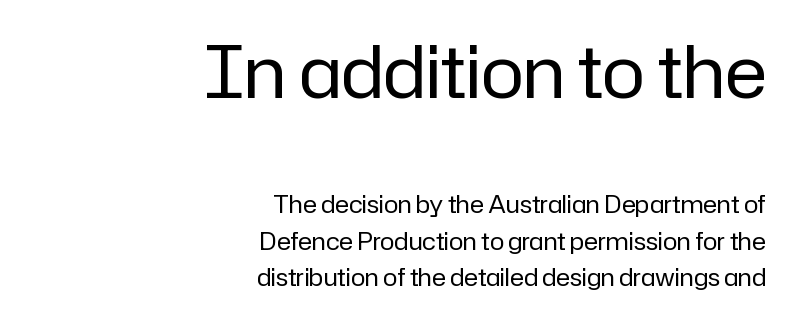
The font sits on the lighter half of the weight spectrum, regular included. Typesetter's note — upper block bumped up in size, lower block left smaller. This sample keeps an unexceptional amount of space between lines. Has an underline been added? It has not. What kind of face is this? One without serifs — a sans.
